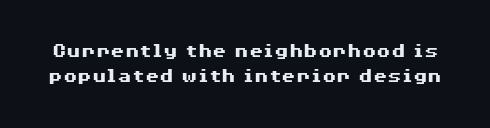
Set as a true bold cut, around the 700 mark. This sample uses plain, unmodified letter spacing. This rendering features lettering with no underline. Is there any slant? The stems are plumb.
